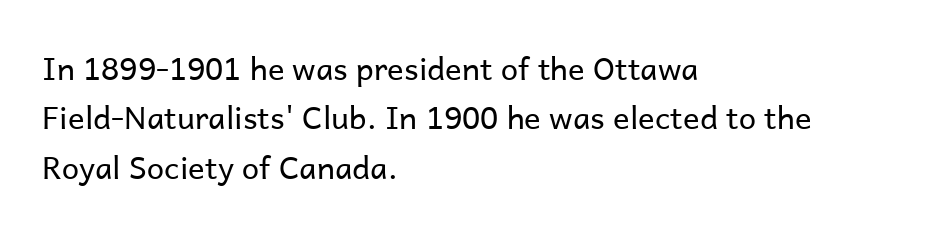
The image shows 31 px regular-weight sans-serif type, upright; set left-aligned, normal line spacing (1.59x), normal letter spacing, not underlined; low stroke contrast and a medium x-height.
